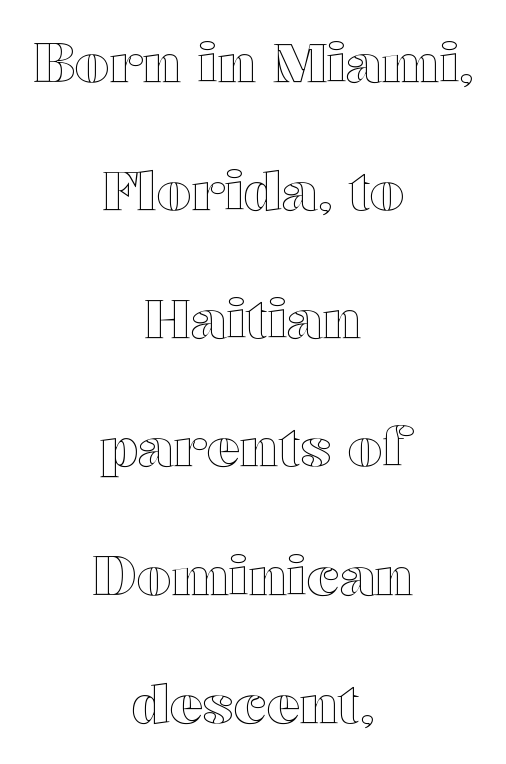
Varying glyph widths throughout — classic text-font behaviour. In terms of posture, this sample is upright. Each line is balanced around a shared central axis. Words appear dense and cohesive because spacing is normal. The vertical gap from one line to the next is large.
